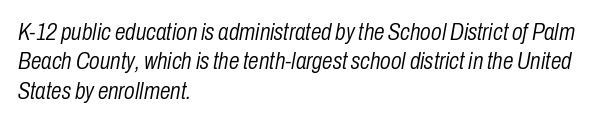
Alignment: flush left. Weight class: somewhere from thin through regular. Beneath every word, the page is bare. Compared with ordinary roman type, these characters are visibly tilted. The horizontal fit of the characters is conventional and even.
